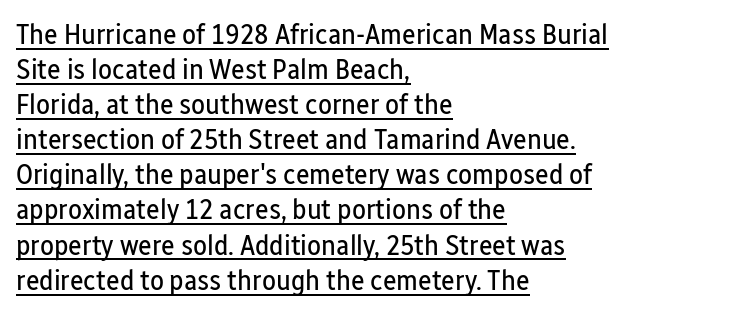
This rendering features underlined lettering. The specimen reads as upright at a glance. Line starts are locked; line ends wander. This rendering leaves character spacing at its baseline value. The letters look calm and open, with moderate or lighter stems. Type style note: lacks serifs.
